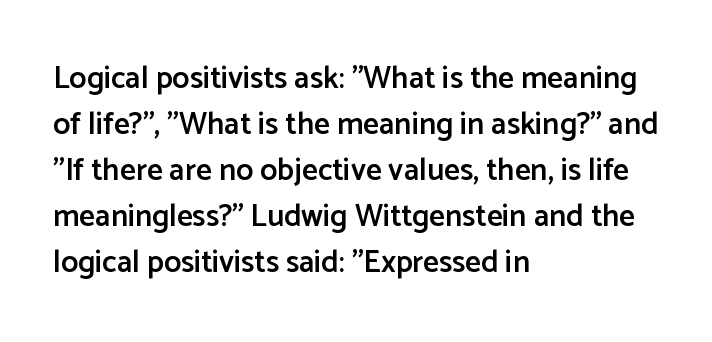
The image shows 31 px semibold sans-serif type, upright; set left-aligned, normal line spacing (1.48x), normal letter spacing, not underlined; low stroke contrast and a medium x-height.
